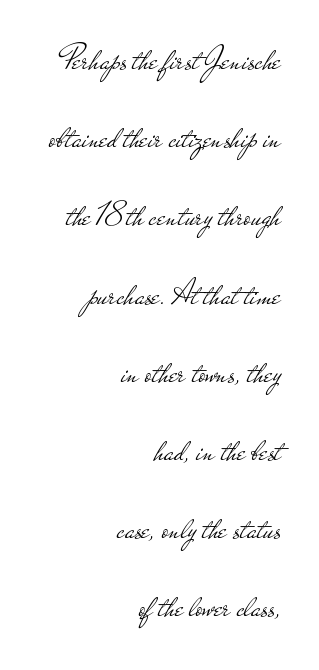
{"serif": "no", "bold": "no", "weight": "light", "width": "wide", "stroke_contrast": "low", "x_height": "small", "monospaced": "no", "underline": "no", "align": "right", "line_spacing": "loose", "line_spacing_ratio": 2.3, "letter_spacing": "normal", "letter_spacing_em": 0.0, "glyph_px": 34}
